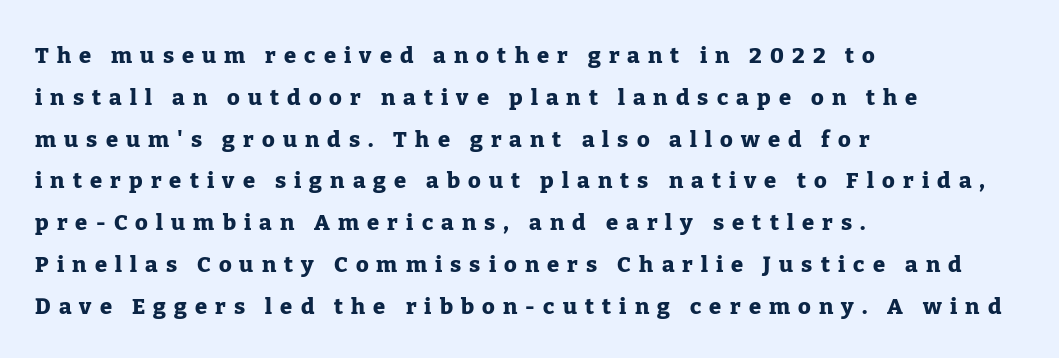
{"italic": "no", "bold": "yes", "underline": "no", "align": "left", "line_spacing": "loose", "line_spacing_ratio": 1.9, "letter_spacing": "wide", "letter_spacing_em": 0.37, "glyph_px": 22}
